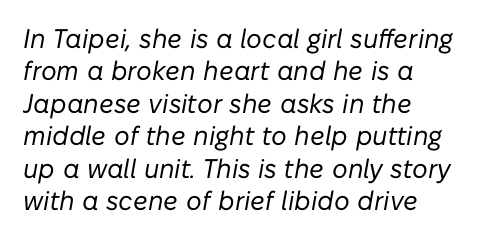
The image shows 27 px text type, italic (leaning right); set line spacing 1.2x, normal letter spacing, not underlined.
